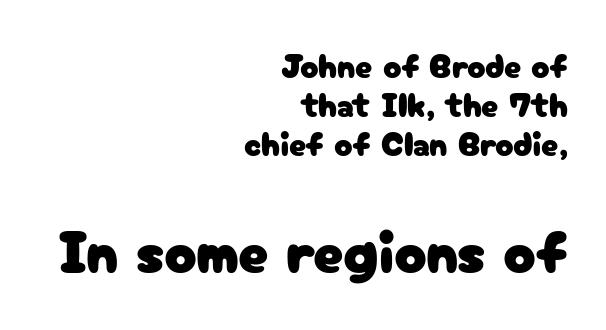
{"serif": "no", "italic": "no", "width": "normal", "stroke_contrast": "low", "x_height": "medium", "monospaced": "no", "underline": "no", "align": "right", "line_spacing": "tight", "line_spacing_ratio": 1.15, "letter_spacing": "normal", "letter_spacing_em": 0.0, "larger_block": "second", "size_ratio": 1.76, "glyph_px": 60}
